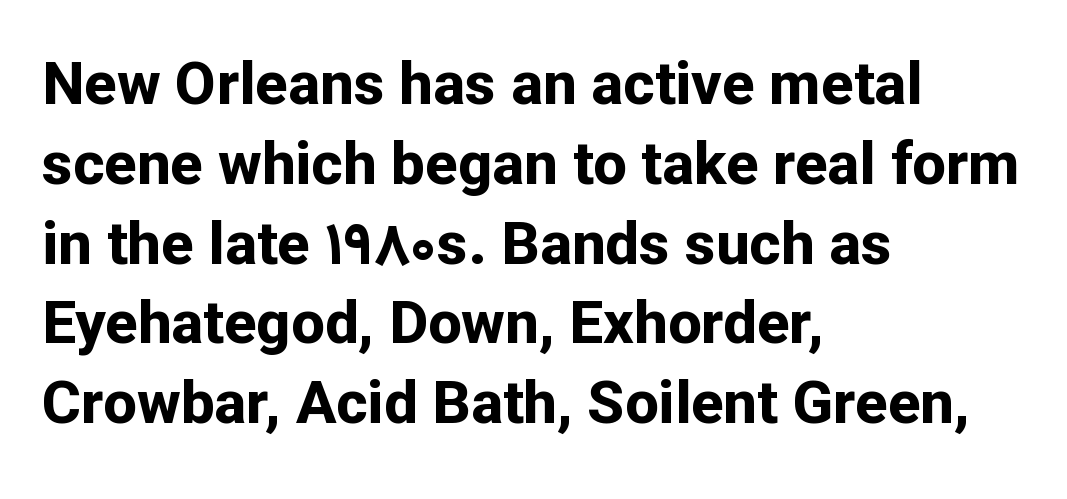
Q: Is the text bold? A: Yes.
Q: Is the text italic (slanted)? A: No, it is upright.
Q: Is the typeface a serif or a sans-serif typeface? A: Sans-serif.
Q: Is the text underlined? A: No.
Q: How is the paragraph aligned? A: Left-aligned.
Q: Is the spacing between letters normal or unusually wide? A: Normal.
Q: Is the spacing between lines tight, normal or loose? A: Normal.
Q: Width (condensed, normal, or wide)? A: Normal.
Q: Stroke contrast? A: Low.
Q: x-height? A: Medium.
Q: Monospaced? A: No.
